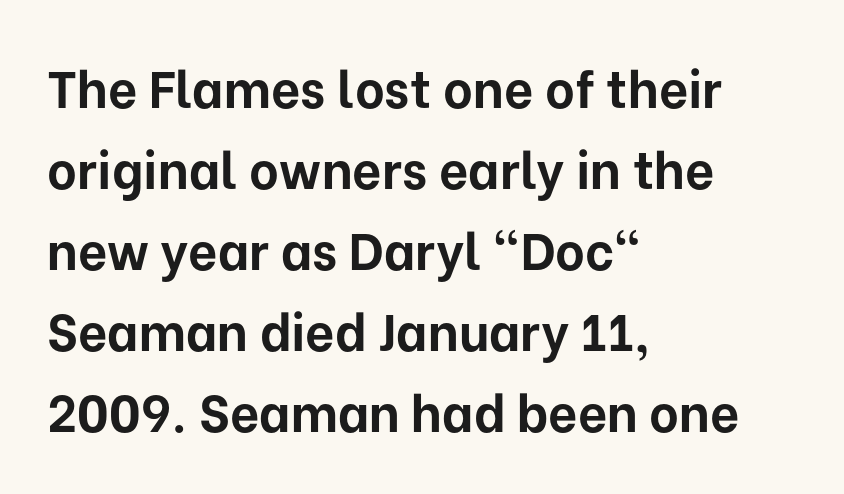
The image shows 51 px bold sans-serif type, upright; set left-aligned, normal line spacing (1.59x), normal letter spacing, not underlined; low stroke contrast and a medium x-height.
